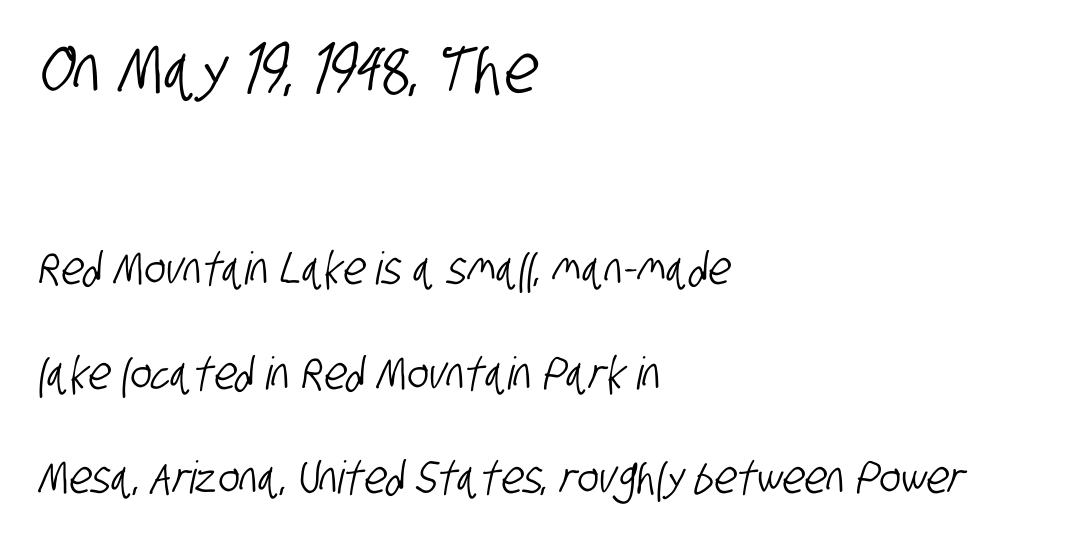
A clean baseline with only descenders dipping below it. The letters advance in unequal steps, a hallmark of proportional type. Students, observe: this is what heavily led, spacious text looks like. Bigger letters appear in the top chunk; the bottom chunk is reduced. A typesetter would call this zero additional tracking. Line beginnings align vertically; line endings do not.
